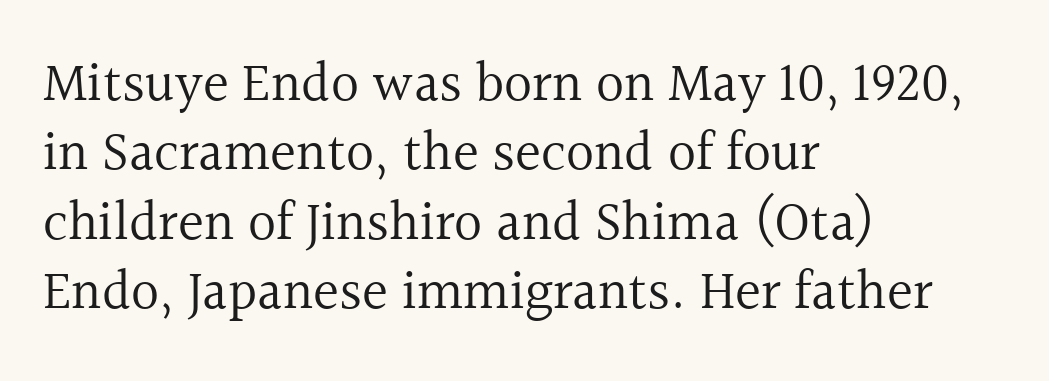
The image shows 55 px regular-weight serif type, upright; set left-aligned, normal line spacing (1.26x), normal letter spacing, not underlined; a medium x-height.
